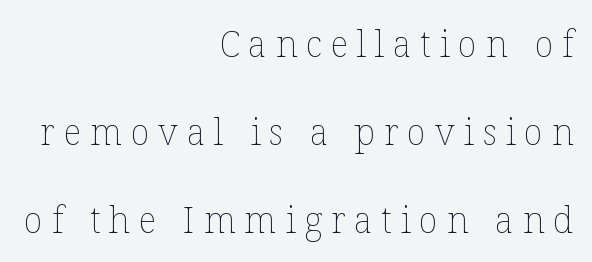
Clear beneath every line of the passage. The characters are drawn with everyday or finer stroke widths. The lines are spread far apart with generous leading. Display-style spreading of the glyphs; the letterfit is very open.
